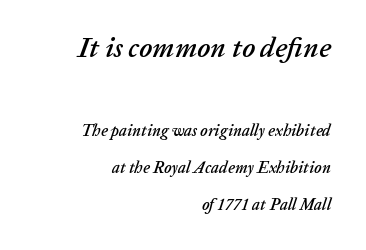
The image shows 28 px text type, italic (leaning right); set right-aligned, loose line spacing (2.33x), normal letter spacing, not underlined; the first (top) block is 1.75x larger; low stroke contrast and a medium x-height.
